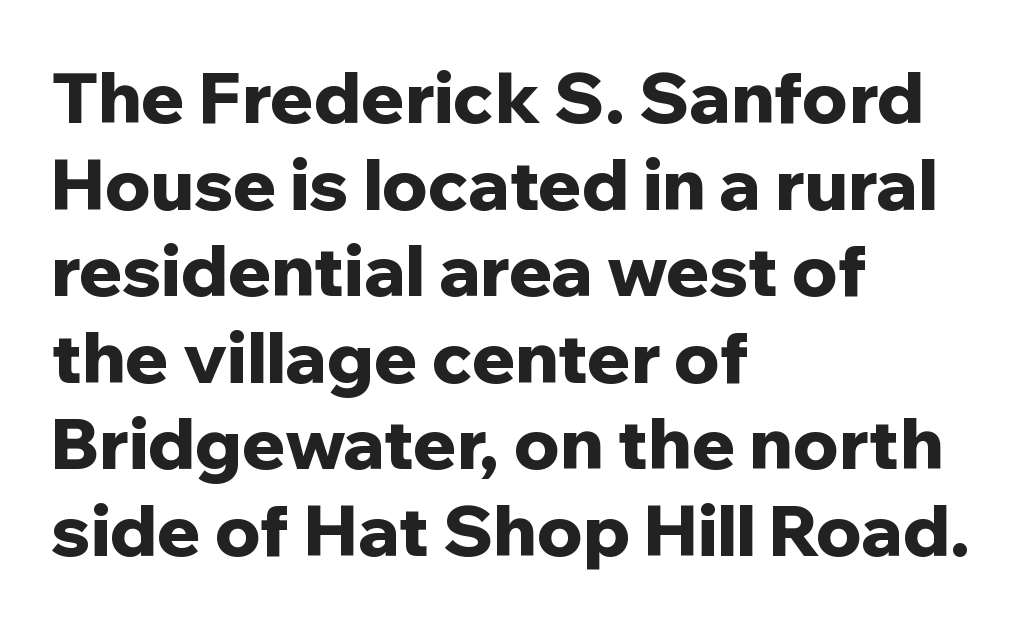
Q: Is the text bold? A: Yes.
Q: Is the text italic (slanted)? A: No, it is upright.
Q: Is the typeface a serif or a sans-serif typeface? A: Sans-serif.
Q: Is the text underlined? A: No.
Q: How is the paragraph aligned? A: Left-aligned.
Q: Is the spacing between letters normal or unusually wide? A: Normal.
Q: Width (condensed, normal, or wide)? A: Normal.
Q: Stroke contrast? A: Low.
Q: x-height? A: Medium.
Q: Monospaced? A: No.
